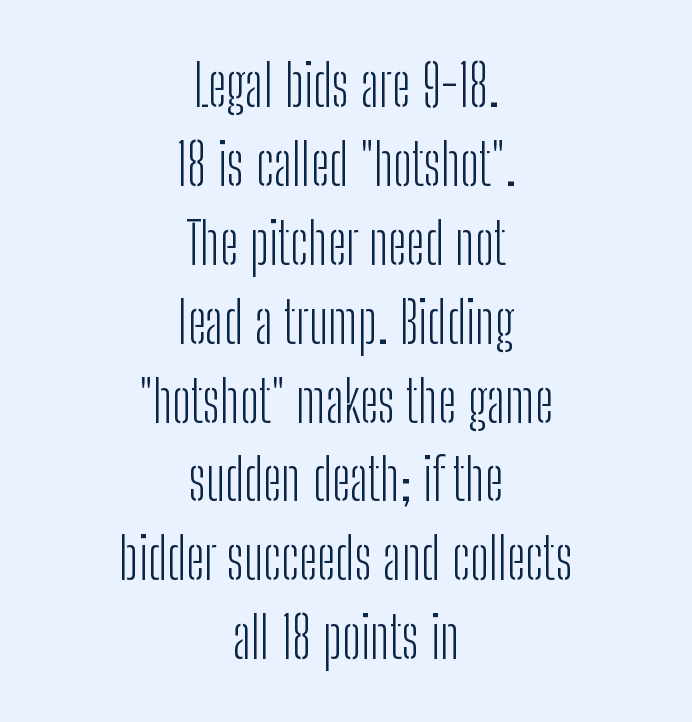
Is there any slant? The stems are plumb. The letters look calm and open, with moderate or lighter stems. Do the characters align in a grid? No, the font is proportional. Characters follow at the spacing the type designer built in.
